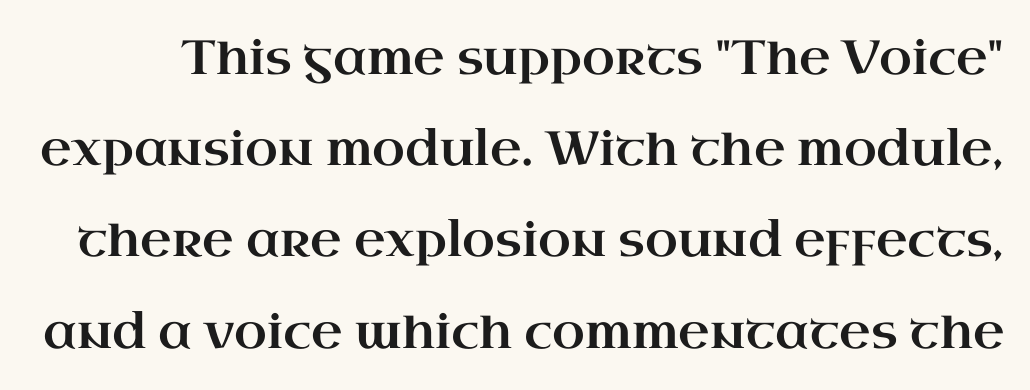
Stroke terminals: seriffed. Posture: vertical. Widely set lines give the paragraph a tall, airy silhouette. The words here are not underlined. The letters sit at their default tracking, neither squeezed nor spread.
